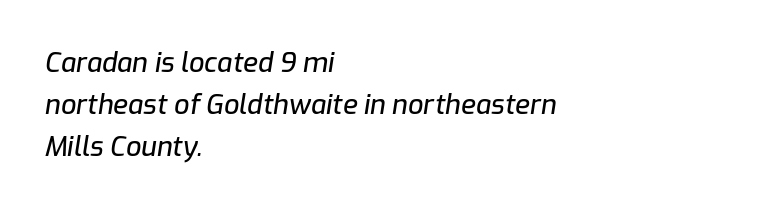
Short and long lines alike share a common starting point at left. Each row of text sits above clean, open space. The rendering uses a moderate line-height, typical for paragraphs. It's the slanting kind of type. There is no visible air inserted between adjacent glyphs.
